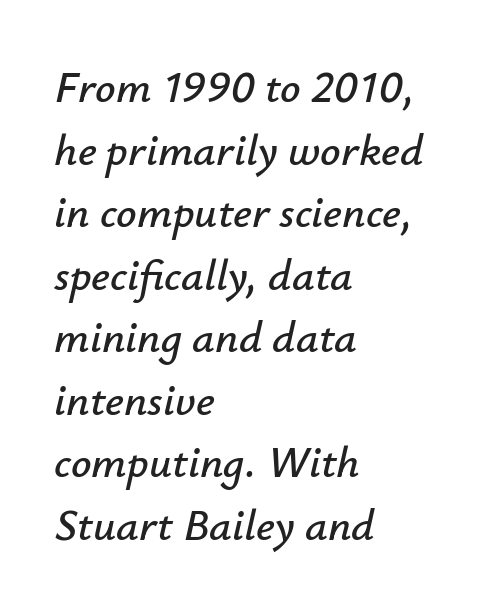
{"italic": "yes", "lean": "right", "slant_degrees": 12, "width": "normal", "stroke_contrast": "low", "x_height": "small", "monospaced": "no", "underline": "no", "align": "left", "line_spacing": "normal", "line_spacing_ratio": 1.39, "letter_spacing": "normal", "letter_spacing_em": 0.0, "glyph_px": 45}
